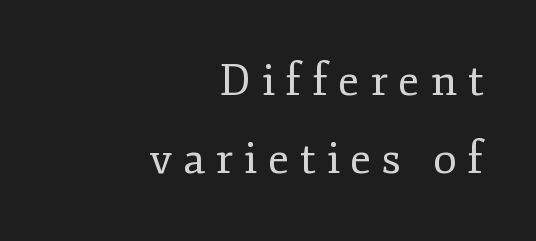
Unmarked baselines from the first word to the last. The characters display serif detailing at their extremities. The text block is weighted toward the right margin, trailing off unevenly leftward. Glyph-to-glyph distance is far greater than everyday printed text. Weight: regular or lighter. The rendering uses natural spacing where letterforms have individual widths.
